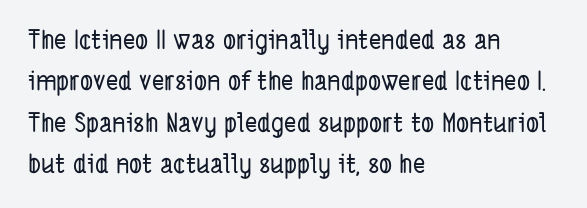
Q: Is the text underlined? A: No.
Q: How is the paragraph aligned? A: Left-aligned.
Q: Is the spacing between letters normal or unusually wide? A: Normal.
Q: Is the spacing between lines tight, normal or loose? A: Normal.
